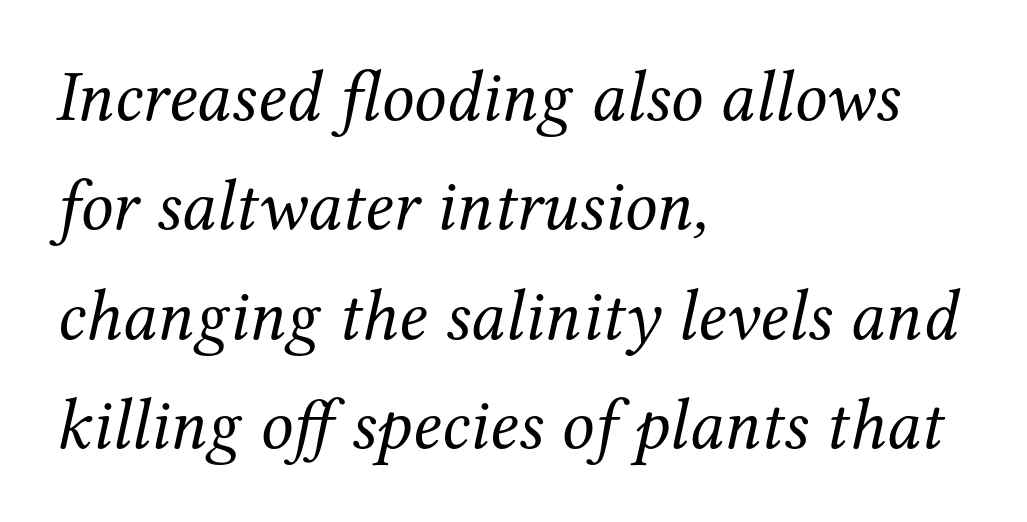
The image shows 72 px regular-weight serif type, italic (leaning right); set left-aligned, normal line spacing (1.52x), normal letter spacing, not underlined; medium stroke contrast and a medium x-height.
